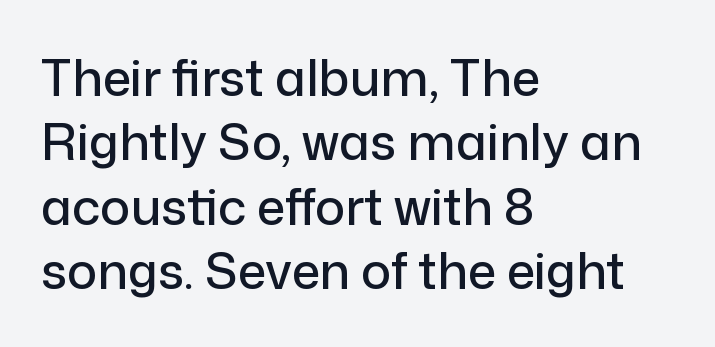
A typesetter would call this zero additional tracking. Serifs: no, the terminals of the letterforms are clean. This sample keeps an unexceptional amount of space between lines. Proportional: the letters do not fall into vertical columns. Bare-footed words on every line. The paragraph shown leans on its left margin.
